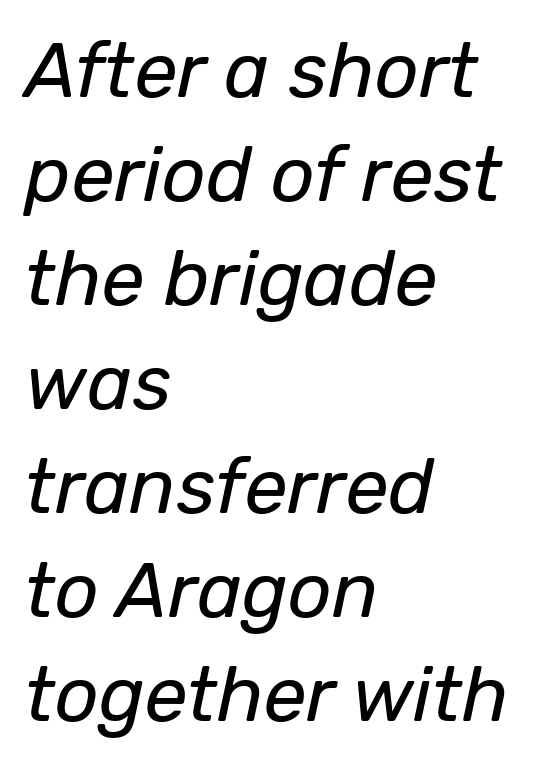
Left-aligned paragraph, ragged on the right. Think standard paragraph weight, or any step lighter than that. When letters slant like this, we call the style italic. Compared with typical body copy, the letter spacing here is the same. One glance says typical: line gaps are just what's usual. Do the characters align in a grid? No, the font is proportional.
